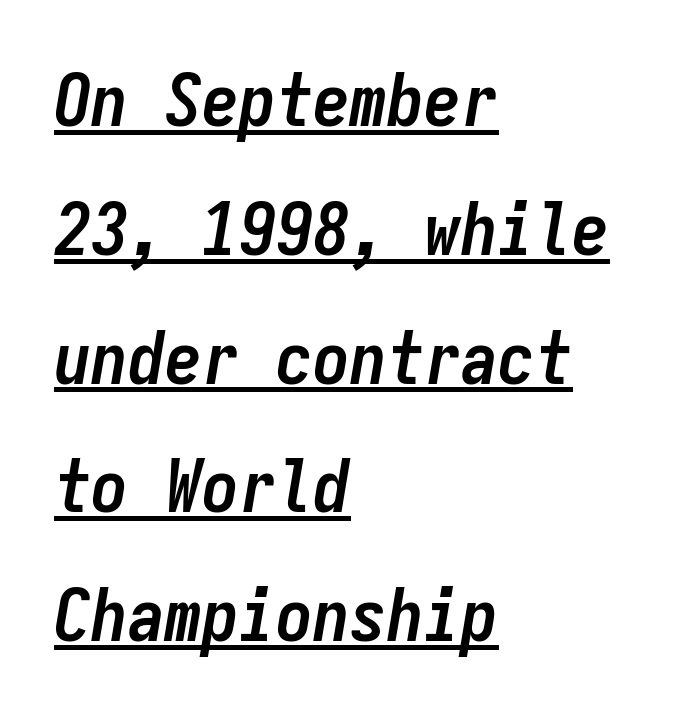
{"italic": "yes", "lean": "right", "slant_degrees": 9, "bold": "yes", "weight": "semibold", "width": "condensed", "stroke_contrast": "low", "x_height": "medium", "monospaced": "yes", "underline": "yes", "align": "left", "line_spacing_ratio": 1.74, "letter_spacing": "normal", "letter_spacing_em": 0.0, "glyph_px": 74}
